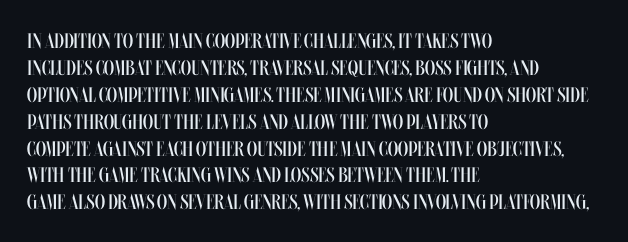
The image shows 21 px text type, upright; set left-aligned, normal line spacing (1.28x), normal letter spacing, not underlined.
